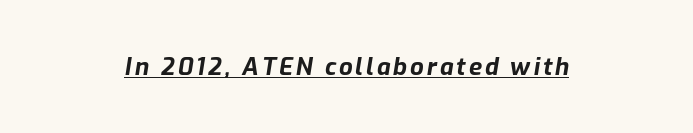
Set as a true bold cut, around the 700 mark. Looks like someone drew a line under every word here. Which margin do the lines hug? Neither — every line sits in the middle. The glyphs look as if they've been sheared to an angle.
